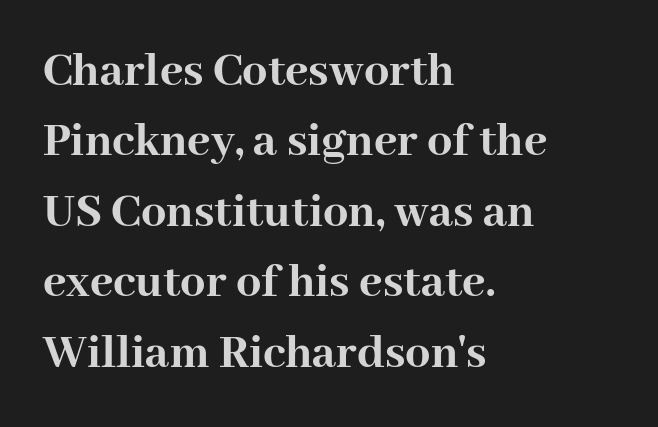
This rendering uses left alignment, leaving the right contour irregular. Nope, not italic — everything's standing straight. Typographically, this falls in the serif category. Regular leading. Heavy-handed strokes throughout: this text is bold. Lines of text with bare space underneath.
